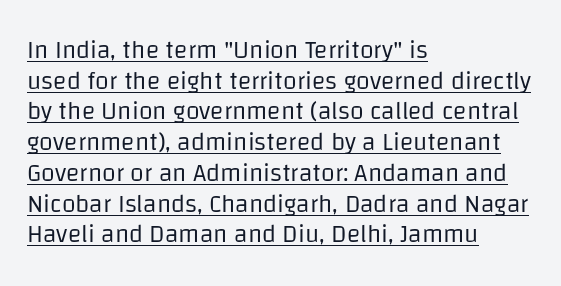
What stands out about the letter spacing? Nothing — it is the standard amount. This is roman type, the default non-slanted kind. These lines stack with their left ends in a neat column. Compared with undecorated copy, this sample adds a rule below the words. Ink coverage per letter is moderate at most.
